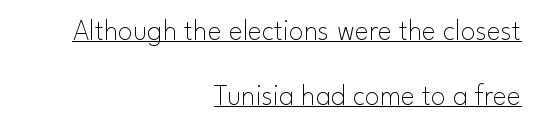
{"serif": "no", "italic": "no", "bold": "no", "weight": "thin", "width": "normal", "stroke_contrast": "low", "x_height": "small", "monospaced": "no", "underline": "yes", "align": "right", "line_spacing": "loose", "line_spacing_ratio": 2.16, "letter_spacing": "normal", "letter_spacing_em": 0.0, "glyph_px": 30}
